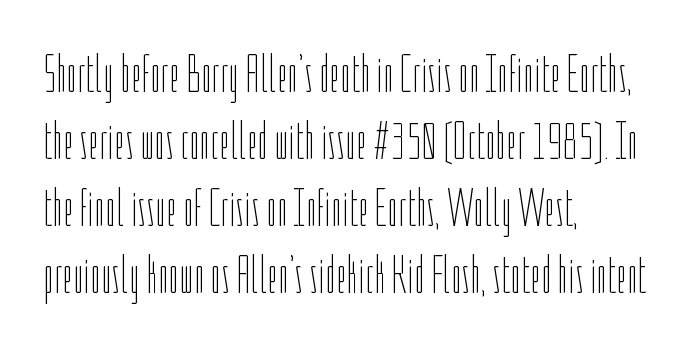
A classic flush-left, rag-right setting is used for this passage. Decoration check: the copy has no underline. This is not heavy type; no bold has been used. A typesetter would call this proportional, since set widths differ per character.
